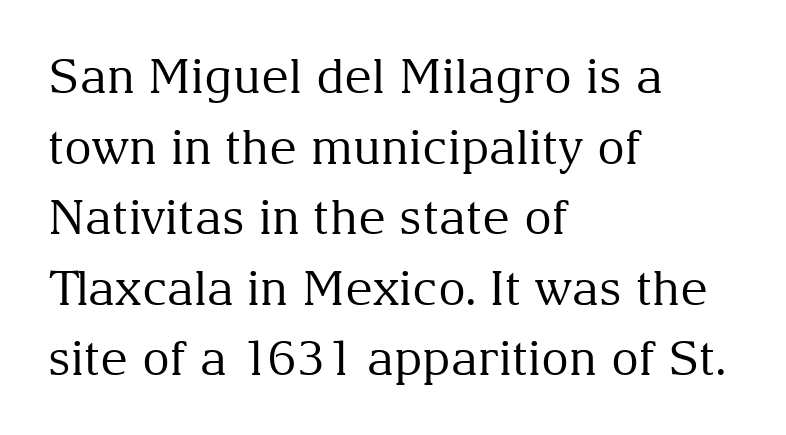
{"serif": "yes", "italic": "no", "bold": "no", "weight": "regular", "width": "normal", "stroke_contrast": "medium", "x_height": "medium", "monospaced": "no", "underline": "no", "align": "left", "line_spacing": "normal", "line_spacing_ratio": 1.47, "letter_spacing": "normal", "letter_spacing_em": 0.0, "glyph_px": 48}
